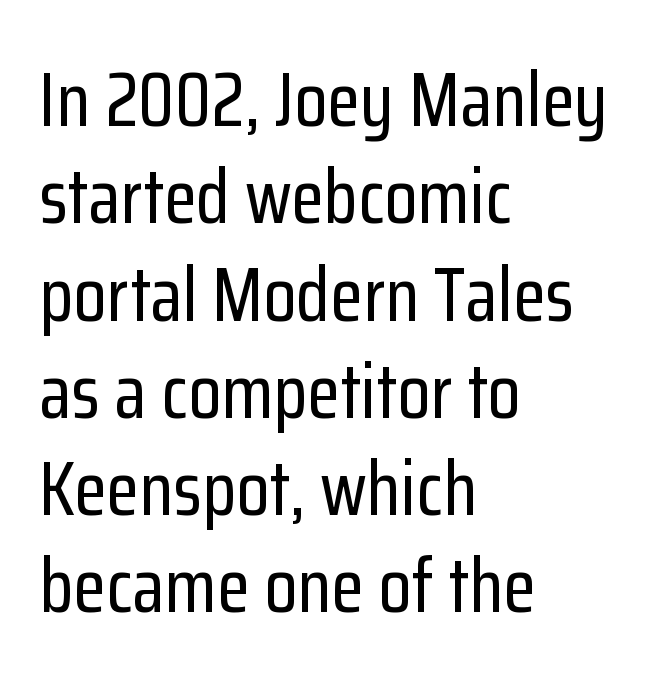
{"serif": "no", "italic": "no", "width": "condensed", "stroke_contrast": "low", "x_height": "medium", "monospaced": "no", "underline": "no", "align": "left", "line_spacing": "normal", "line_spacing_ratio": 1.28, "letter_spacing": "normal", "letter_spacing_em": 0.0, "glyph_px": 76}
